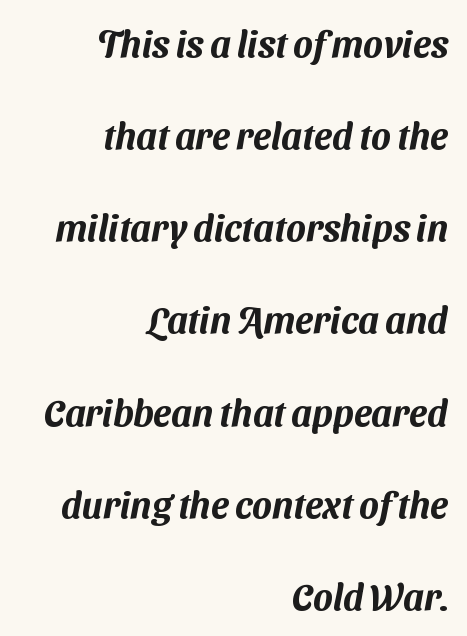
{"serif": "no", "width": "normal", "stroke_contrast": "medium", "x_height": "medium", "monospaced": "no", "underline": "no", "align": "right", "line_spacing": "loose", "line_spacing_ratio": 2.49, "letter_spacing": "normal", "letter_spacing_em": 0.0, "glyph_px": 37}
